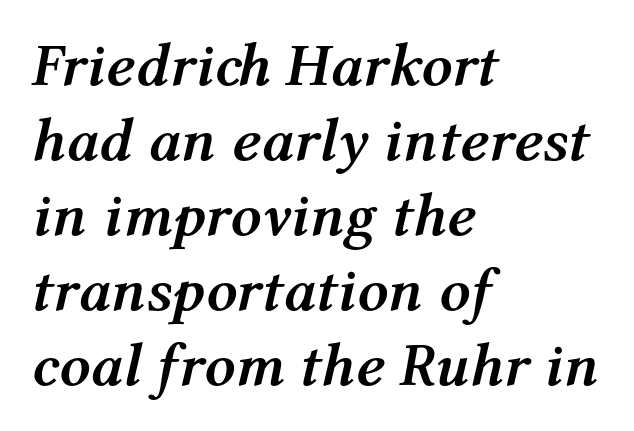
Q: Is the text bold? A: Yes.
Q: Is the text italic (slanted)? A: Yes, it leans right by about 12 degrees.
Q: Is the text underlined? A: No.
Q: How is the paragraph aligned? A: Left-aligned.
Q: Is the spacing between letters normal or unusually wide? A: Normal.
Q: Width (condensed, normal, or wide)? A: Normal.
Q: Stroke contrast? A: Medium.
Q: x-height? A: Medium.
Q: Monospaced? A: No.
